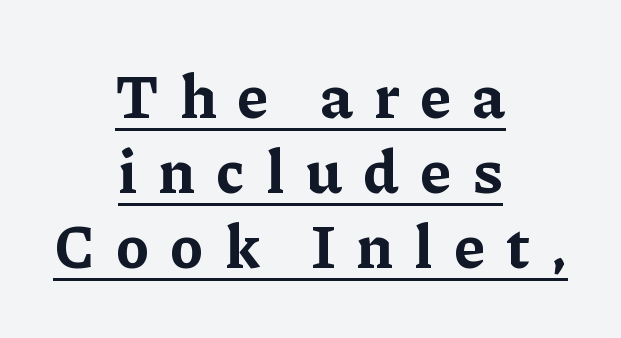
Students, note that the glyphs here are deliberately spaced far apart. In terms of letterform style, serifs are clearly present. I'd describe the lettering as bold — thick and assertive. A baseline rule has been typeset under these characters.
